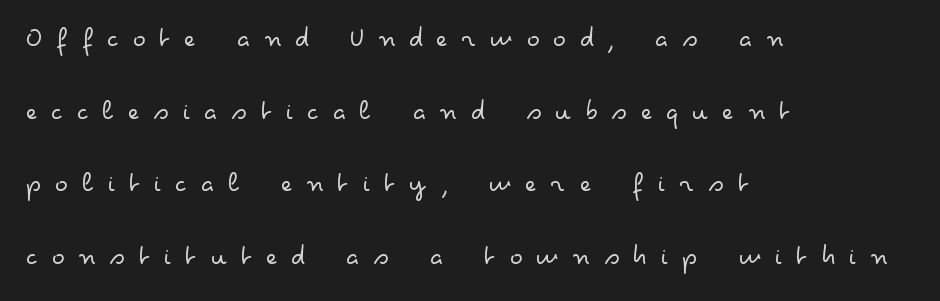
The image shows 30 px light, wide sans-serif type, upright; set left-aligned, loose line spacing (2.42x), unusually wide letter spacing (+0.45 em), not underlined; low stroke contrast and a small x-height.
